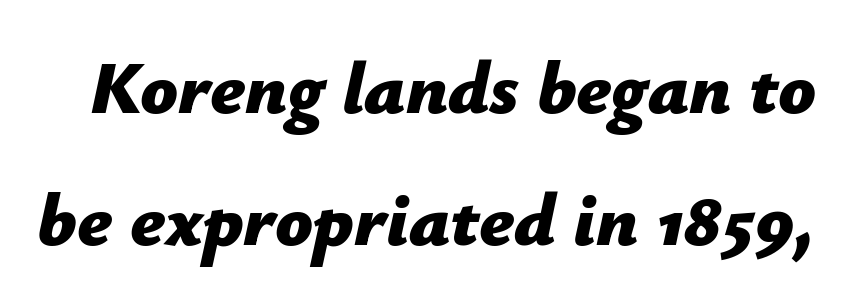
Q: Is the text bold? A: Yes.
Q: Is the text italic (slanted)? A: Yes, it leans right by about 12 degrees.
Q: Is the text underlined? A: No.
Q: Is the spacing between letters normal or unusually wide? A: Normal.
Q: Width (condensed, normal, or wide)? A: Normal.
Q: Stroke contrast? A: Low.
Q: x-height? A: Medium.
Q: Monospaced? A: No.
